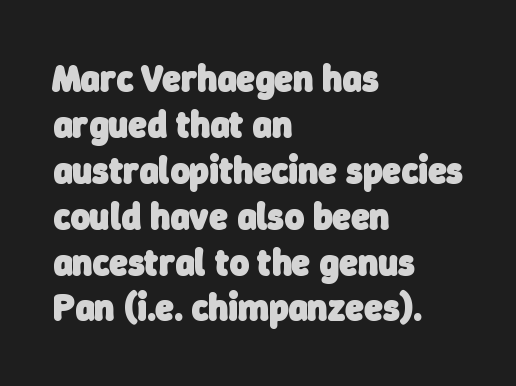
{"serif": "no", "bold": "yes", "weight": "heavy", "width": "normal", "stroke_contrast": "low", "x_height": "medium", "monospaced": "no", "underline": "no", "align": "left", "line_spacing_ratio": 1.24, "letter_spacing": "normal", "letter_spacing_em": 0.0, "glyph_px": 37}
